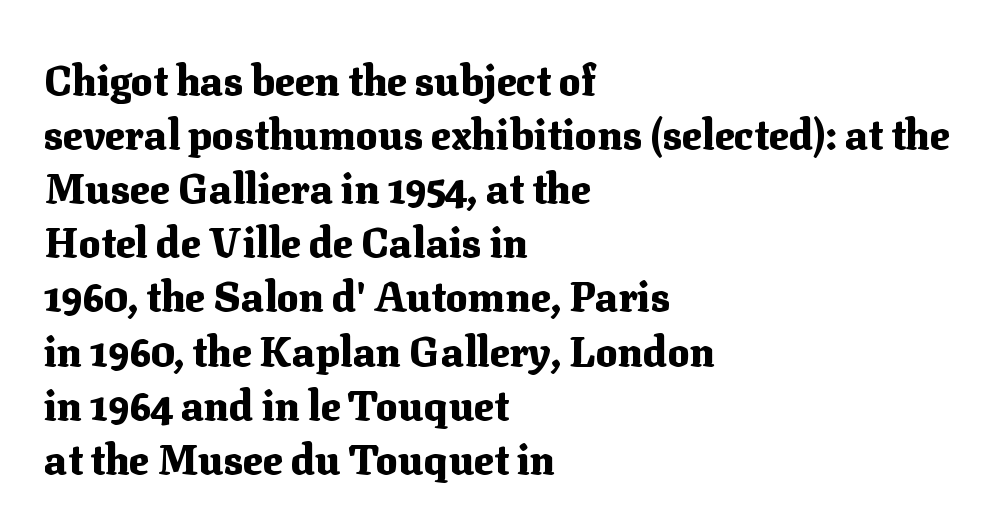
{"serif": "yes", "italic": "no", "bold": "yes", "weight": "heavy", "width": "normal", "stroke_contrast": "medium", "x_height": "medium", "monospaced": "no", "underline": "no", "align": "left", "line_spacing": "normal", "line_spacing_ratio": 1.32, "letter_spacing": "normal", "letter_spacing_em": 0.0, "glyph_px": 41}
